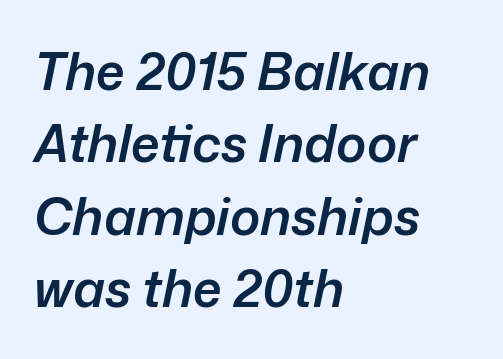
{"italic": "yes", "lean": "right", "slant_degrees": 12, "bold": "semi", "weight": "semibold", "width": "normal", "stroke_contrast": "low", "x_height": "medium", "monospaced": "no", "underline": "no", "align": "left", "line_spacing": "normal", "line_spacing_ratio": 1.42, "letter_spacing": "normal", "letter_spacing_em": 0.0, "glyph_px": 51}
